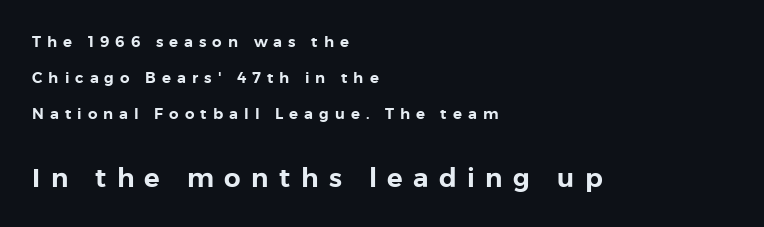
The typesetter chose a ragged-right arrangement here. The block of text is sparse from top to bottom, with ample space between rows. The zone under the glyphs is completely vacant. In terms of posture, this sample is upright. Observe the wide spacing: letters keep a clear distance from each other.
